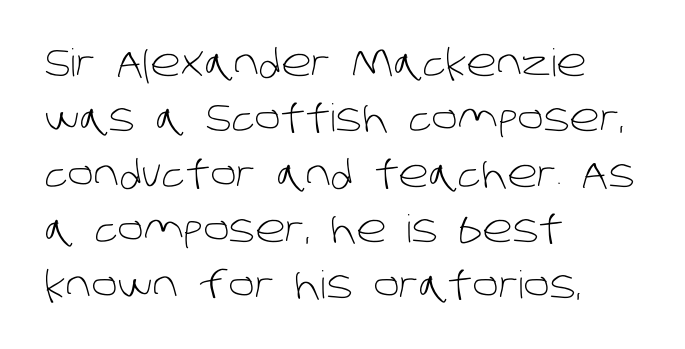
The image shows 38 px light sans-serif type; set left-aligned, normal line spacing (1.46x), normal letter spacing, not underlined; low stroke contrast and a large x-height.
